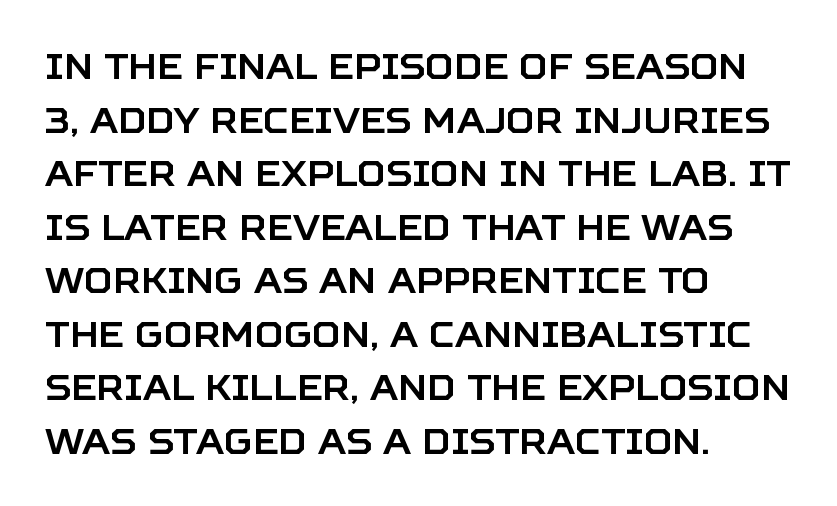
The image shows 35 px sans-serif type, upright; set left-aligned, normal line spacing (1.53x), normal letter spacing, not underlined; low stroke contrast and a large x-height.
